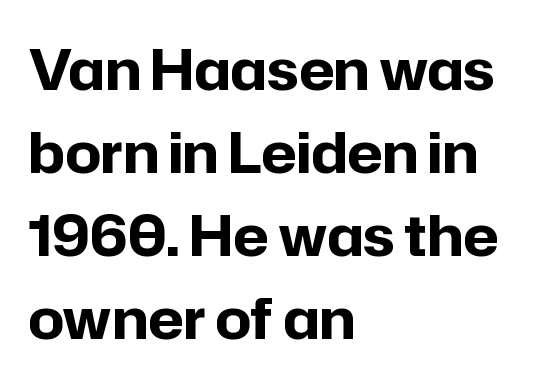
The image shows 56 px bold sans-serif type, upright; set left-aligned, normal line spacing (1.48x), normal letter spacing, not underlined; low stroke contrast and a medium x-height.
